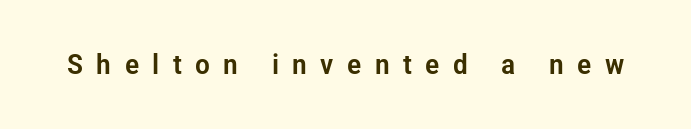
Q: Is the text italic (slanted)? A: No, it is upright.
Q: Is the typeface a serif or a sans-serif typeface? A: Sans-serif.
Q: Is the text underlined? A: No.
Q: Is the spacing between letters normal or unusually wide? A: Unusually wide.
Q: Width (condensed, normal, or wide)? A: Condensed.
Q: Stroke contrast? A: Low.
Q: x-height? A: Medium.
Q: Monospaced? A: No.
